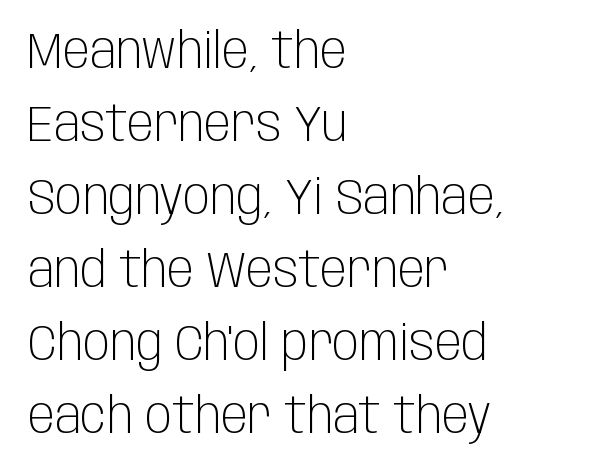
The image shows 50 px light, condensed sans-serif type, upright; set left-aligned, normal line spacing (1.46x), normal letter spacing, not underlined; low stroke contrast and a large x-height.
